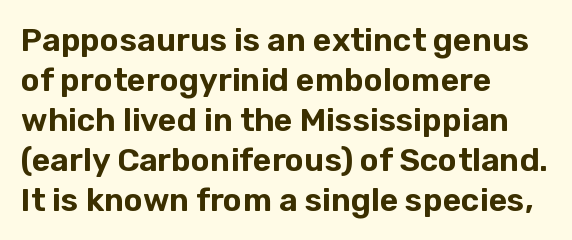
The image shows 32 px sans-serif type, upright; set left-aligned, normal line spacing (1.25x), normal letter spacing, not underlined; low stroke contrast and a medium x-height.
